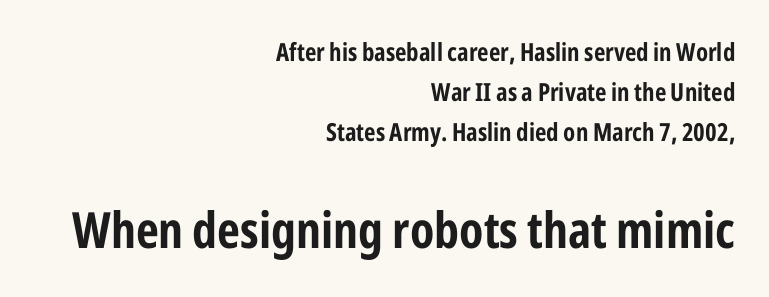
If you drew a line through each stem, it would be perfectly vertical. Nope, no serifs anywhere on these letters. Notice how descenders clear the ascenders below comfortably — that's standard leading. Here the designer chose a conventional face with non-uniform glyph widths.
